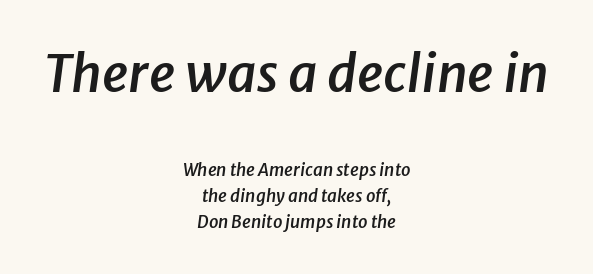
{"italic": "yes", "lean": "right", "slant_degrees": 8, "bold": "semi", "weight": "semibold", "width": "normal", "stroke_contrast": "low", "x_height": "medium", "monospaced": "no", "underline": "no", "align": "center", "line_spacing": "normal", "line_spacing_ratio": 1.52, "letter_spacing": "normal", "letter_spacing_em": 0.0, "larger_block": "first", "size_ratio": 3.0, "glyph_px": 51}
